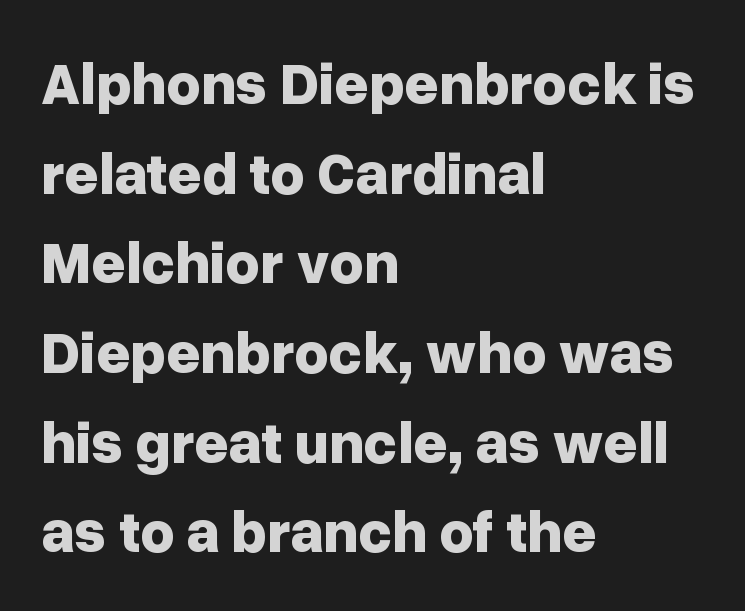
The image shows 59 px bold sans-serif type, upright; set left-aligned, normal line spacing (1.52x), normal letter spacing, not underlined; low stroke contrast and a medium x-height.
